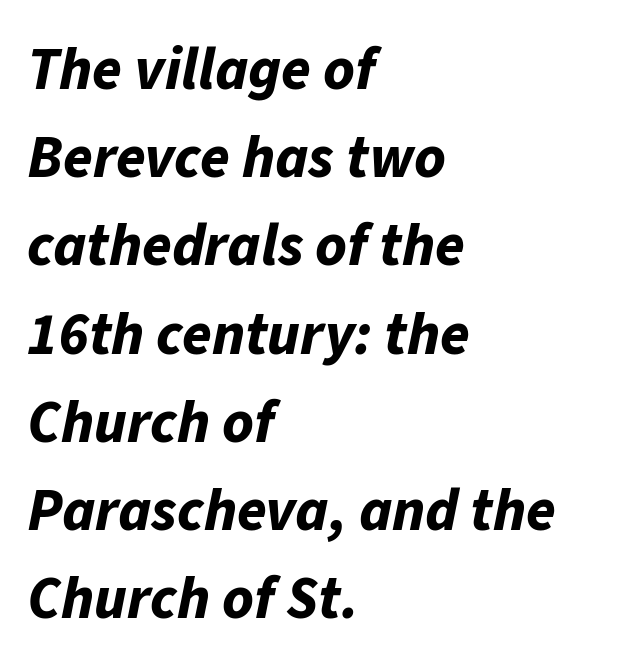
The image shows 60 px bold type, italic (leaning right); set left-aligned, normal line spacing (1.47x), normal letter spacing, not underlined; low stroke contrast and a medium x-height.
